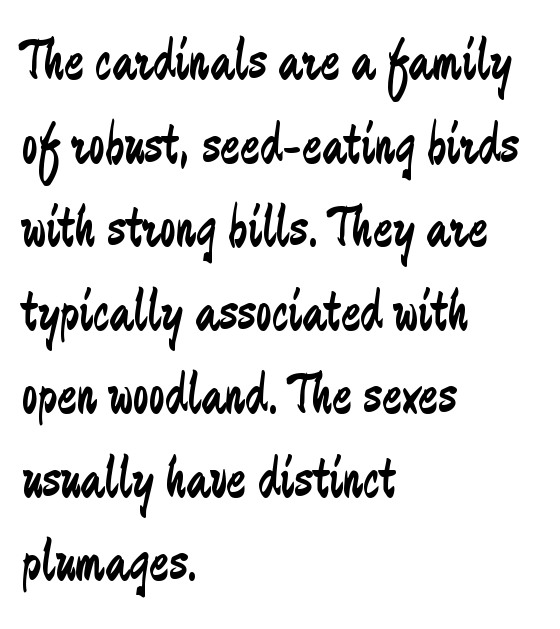
Is the type heavy? It reads as light-to-regular instead. The lines are quadded left. This sample uses a sans-serif face.
